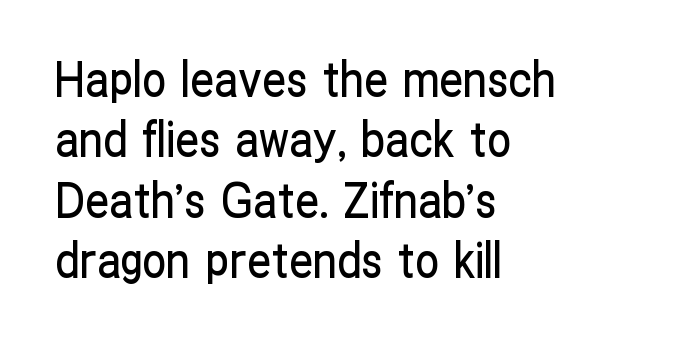
The string is rendered with underlining switched off. Posture: vertical. Is this a fixed-width face? No — the glyphs have proportional, varying widths. Reading down the block, your eye returns to a fixed left position each line. Note: no serifs on the glyphs. If you measured baseline to baseline, you'd find a middling distance.
